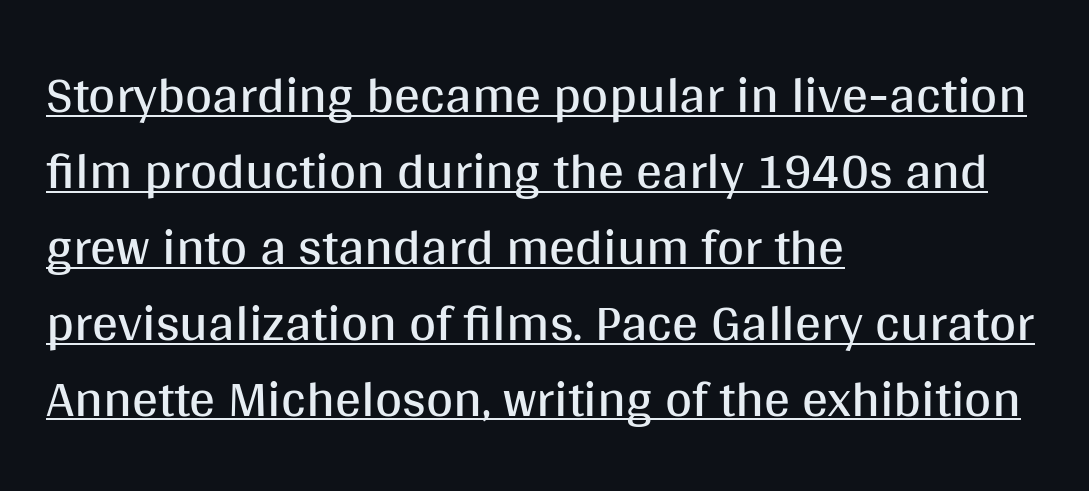
Q: Is the text bold? A: No.
Q: Is the text italic (slanted)? A: No, it is upright.
Q: Is the typeface a serif or a sans-serif typeface? A: Sans-serif.
Q: Is the text underlined? A: Yes.
Q: How is the paragraph aligned? A: Left-aligned.
Q: Is the spacing between letters normal or unusually wide? A: Normal.
Q: Is the spacing between lines tight, normal or loose? A: Normal.
Q: Width (condensed, normal, or wide)? A: Normal.
Q: Stroke contrast? A: Medium.
Q: x-height? A: Large.
Q: Monospaced? A: No.
